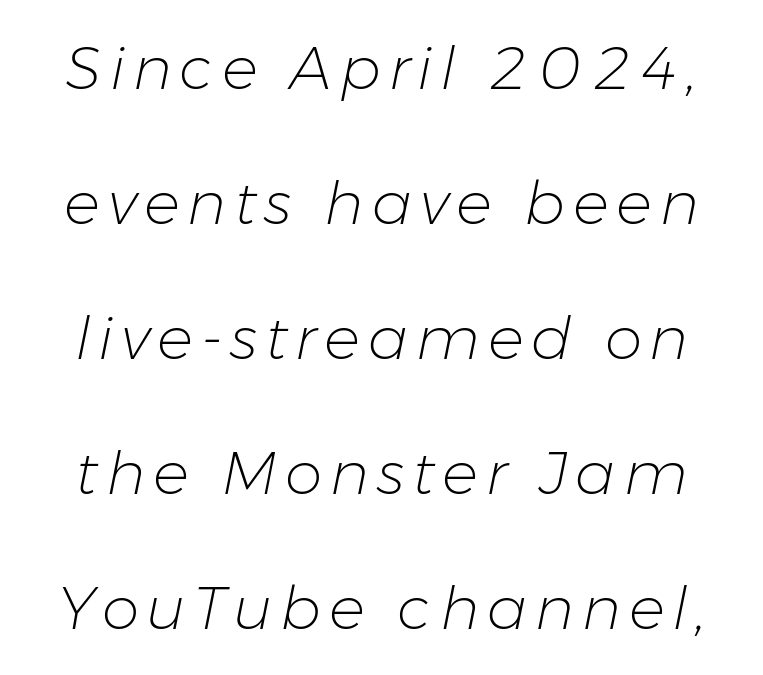
The image shows 60 px light type, italic (leaning right); set loose line spacing (2.25x), not underlined; low stroke contrast and a medium x-height.
